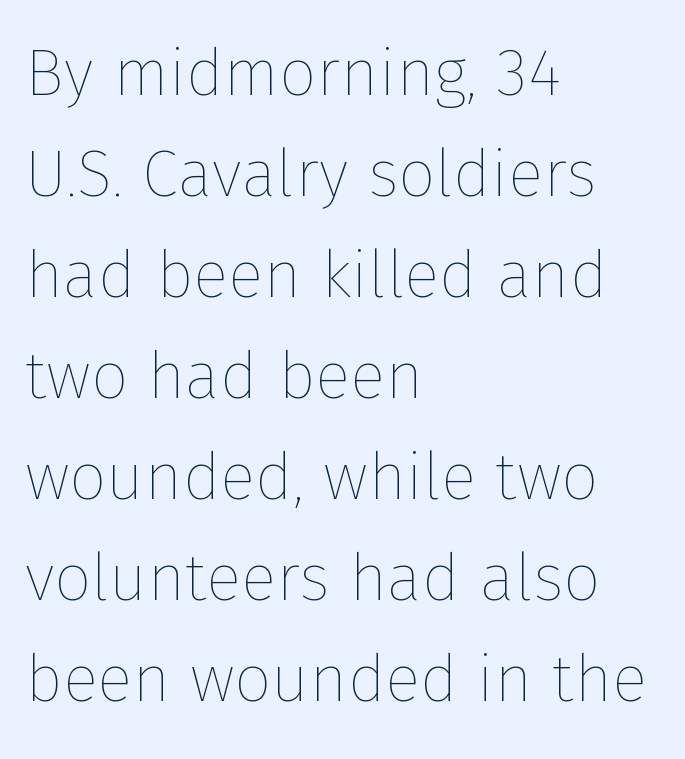
Q: Is the text bold? A: No.
Q: Is the text italic (slanted)? A: No, it is upright.
Q: Is the text underlined? A: No.
Q: How is the paragraph aligned? A: Left-aligned.
Q: Is the spacing between letters normal or unusually wide? A: Normal.
Q: Is the spacing between lines tight, normal or loose? A: Normal.
Q: Width (condensed, normal, or wide)? A: Normal.
Q: Stroke contrast? A: Low.
Q: x-height? A: Medium.
Q: Monospaced? A: No.
